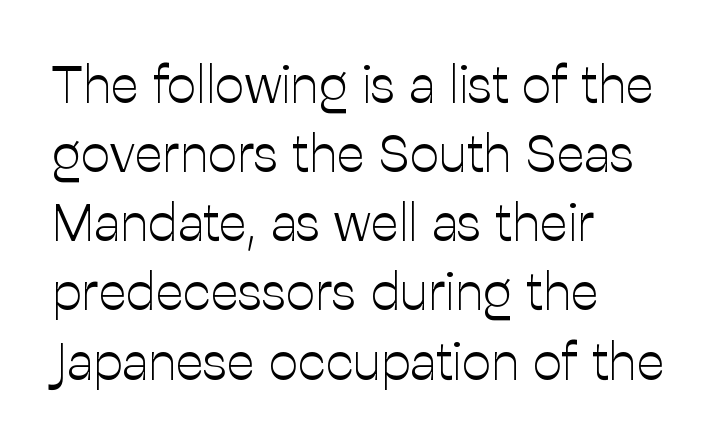
{"serif": "no", "italic": "no", "bold": "no", "weight": "light", "width": "normal", "stroke_contrast": "low", "x_height": "medium", "monospaced": "no", "underline": "no", "align": "left", "line_spacing": "normal", "line_spacing_ratio": 1.33, "letter_spacing": "normal", "letter_spacing_em": 0.0, "glyph_px": 52}
